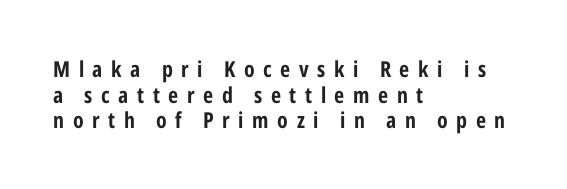
Q: Is the text bold? A: Yes.
Q: Is the text italic (slanted)? A: No, it is upright.
Q: Is the text underlined? A: No.
Q: How is the paragraph aligned? A: Left-aligned.
Q: Is the spacing between letters normal or unusually wide? A: Unusually wide.
